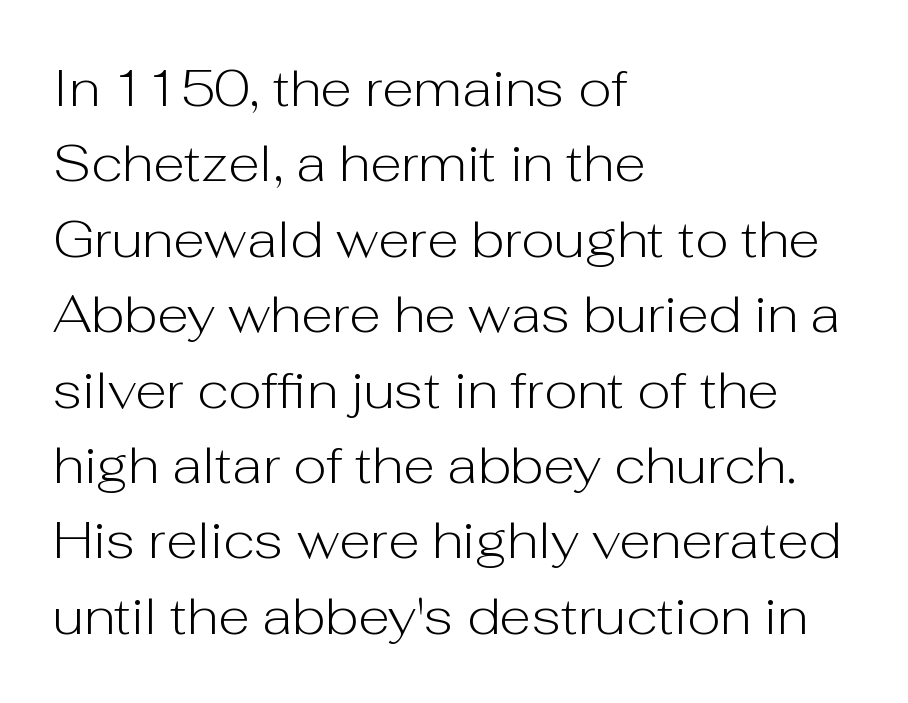
Has an underline been added? It has not. Is there much room between lines? A standard amount, neither cramped nor airy. Here the glyphs are tracked normally, forming tight word shapes. A student would call this left alignment; a typographer would say flush left, rag right. Notice how the stems are strictly vertical — no italics here.
